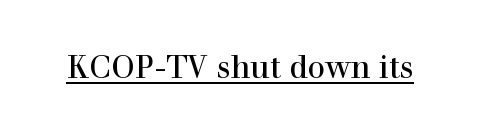
{"serif": "yes", "italic": "no", "bold": "no", "weight": "regular", "width": "normal", "stroke_contrast": "high", "x_height": "medium", "monospaced": "no", "underline": "yes", "letter_spacing": "normal", "letter_spacing_em": 0.0, "glyph_px": 31}
